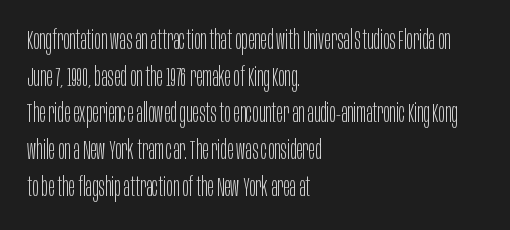
Reading down the block, your eye returns to a fixed left position each line. Do the letters lean? They stand straight. The strip under each line holds only bare page. Bold? No — there's no thickening of the strokes. Line spacing here is normal. Glyph-to-glyph distance matches everyday printed text.
